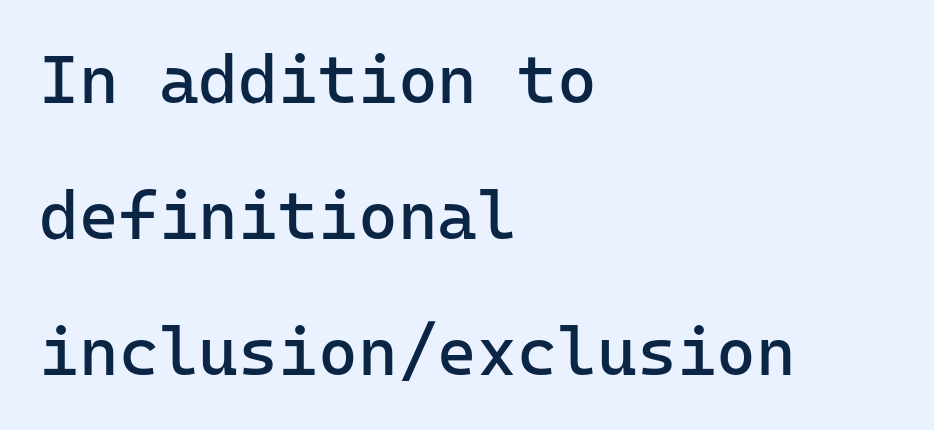
{"serif": "no", "italic": "no", "bold": "no", "weight": "regular", "width": "normal", "stroke_contrast": "low", "x_height": "medium", "underline": "no", "align": "left", "line_spacing": "loose", "line_spacing_ratio": 2.0, "letter_spacing": "normal", "letter_spacing_em": 0.0, "glyph_px": 68}
